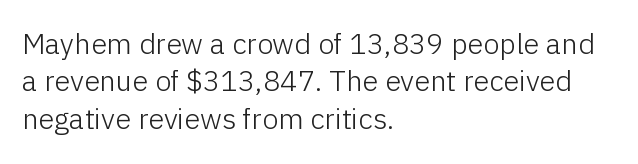
The type is set solid horizontally, with unmodified tracking. Check where the strokes stop: nothing finishes them off — pure sans. Looks like regular typesetting: each glyph gets only the width it needs. The area under the type is left untouched.
